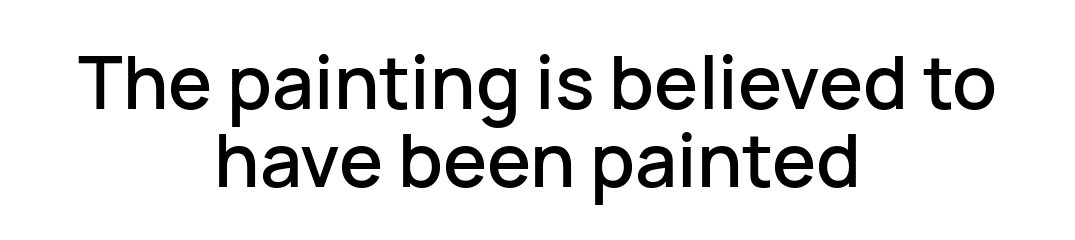
The image shows 74 px sans-serif type, upright; set centered, tight line spacing (1.05x), normal letter spacing, not underlined; low stroke contrast and a medium x-height.
